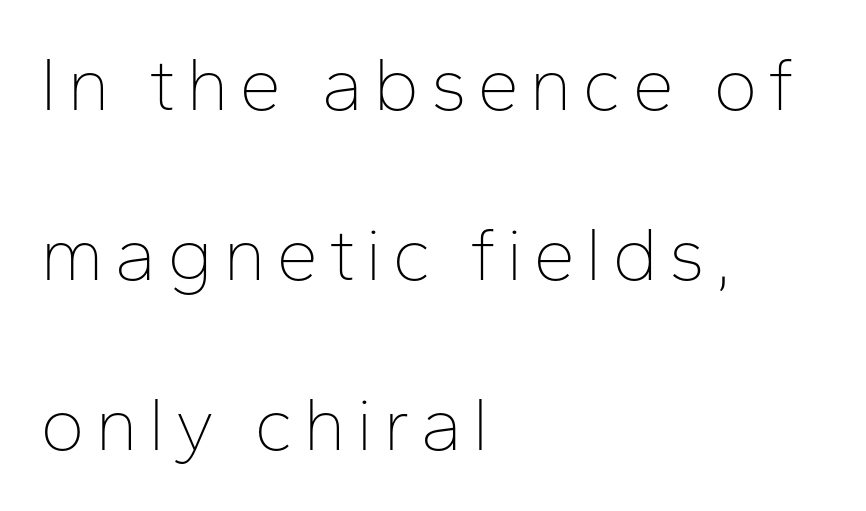
The image shows 76 px thin sans-serif type, upright; set left-aligned, loose line spacing (2.24x), not underlined; low stroke contrast and a medium x-height.
